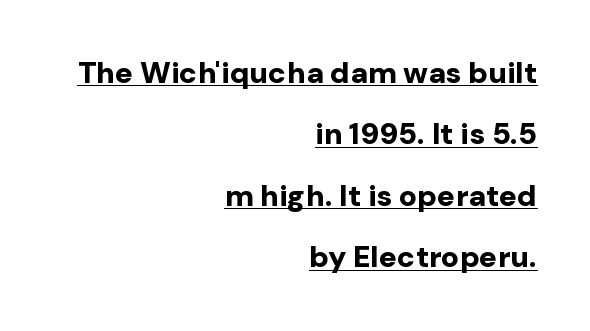
Inter-character spacing is left at the font's built-in metrics. The lines in this sample share a right terminus and differ only in where they begin. This is roman type, the default non-slanted kind. The letters advance in unequal steps, a hallmark of proportional type. Descenders here cross a horizontal rule under the line.
